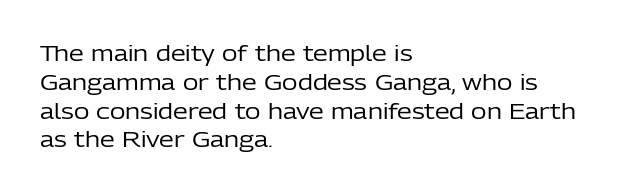
Q: Is the text bold? A: No.
Q: Is the text italic (slanted)? A: No, it is upright.
Q: Is the text underlined? A: No.
Q: How is the paragraph aligned? A: Left-aligned.
Q: Is the spacing between letters normal or unusually wide? A: Normal.
Q: Is the spacing between lines tight, normal or loose? A: Normal.
